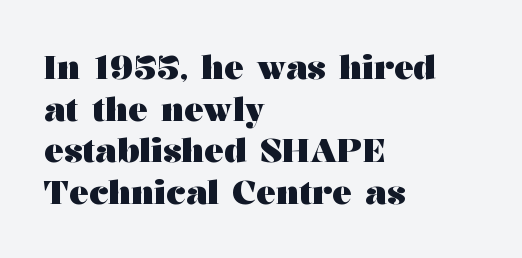
{"serif": "yes", "italic": "no", "bold": "yes", "weight": "heavy", "width": "wide", "stroke_contrast": "medium", "x_height": "medium", "monospaced": "no", "underline": "no", "align": "left", "line_spacing": "normal", "line_spacing_ratio": 1.26, "letter_spacing": "normal", "letter_spacing_em": 0.0, "glyph_px": 33}
